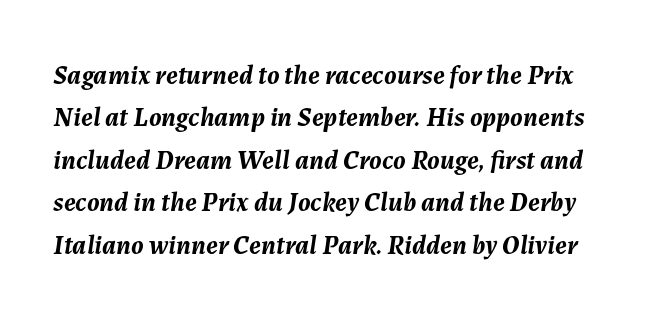
The image shows 27 px bold type, italic (leaning right); set normal line spacing (1.57x), normal letter spacing, not underlined.
